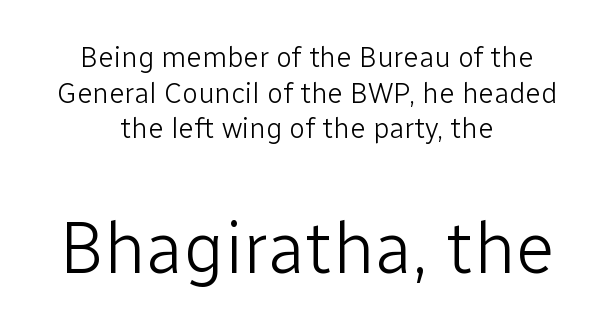
{"serif": "no", "italic": "no", "bold": "no", "weight": "light", "width": "normal", "stroke_contrast": "low", "x_height": "medium", "monospaced": "no", "underline": "no", "align": "center", "line_spacing_ratio": 1.23, "letter_spacing": "normal", "letter_spacing_em": 0.0, "larger_block": "second", "size_ratio": 2.52, "glyph_px": 73}
